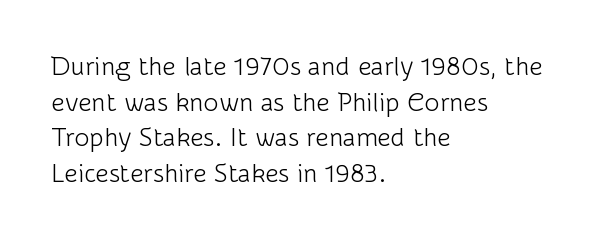
{"italic": "no", "bold": "no", "underline": "no", "align": "left", "line_spacing": "normal", "line_spacing_ratio": 1.37, "letter_spacing": "normal", "letter_spacing_em": 0.0, "glyph_px": 26}
